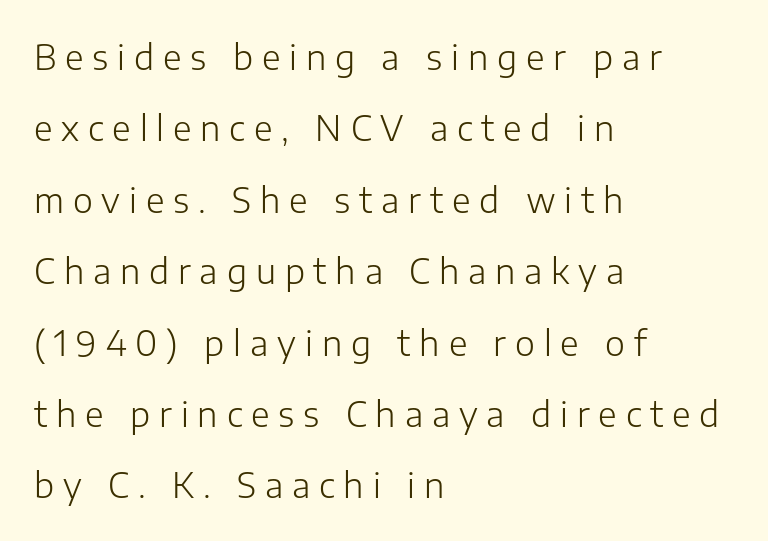
The image shows 34 px light sans-serif type, upright; set left-aligned, loose line spacing (2.1x), unusually wide letter spacing (+0.26 em), not underlined; low stroke contrast and a medium x-height.
